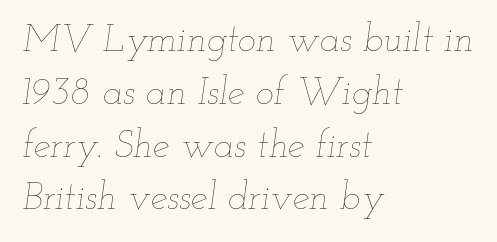
The image shows 38 px thin, wide type, italic (leaning right); set left-aligned, normal line spacing (1.39x), normal letter spacing, not underlined; low stroke contrast and a small x-height.
